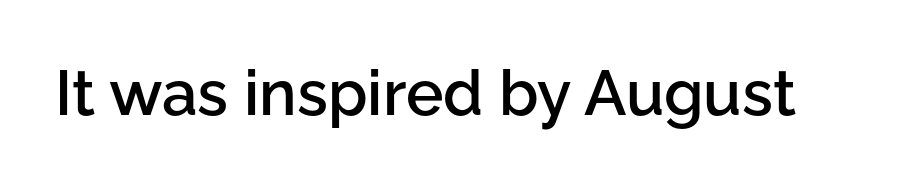
Notice how the stems are strictly vertical — no italics here. Check where the strokes stop: nothing finishes them off — pure sans. Stems and bowls a touch heavier than normal — semibold. The face used here is proportionally spaced, like ordinary book or web type.
